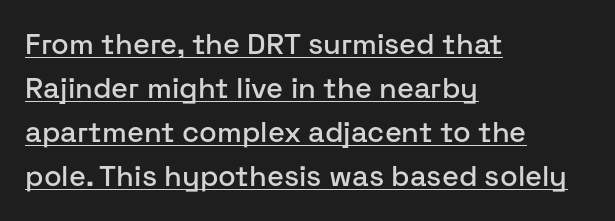
Designer's note — italics off, roman on. Character widths vary here, with narrow letters taking less room than wide ones. The glyphs in this specimen are sans serif. This is underlined copy, the kind a proofreader might mark for attention. Default kerning and tracking; the words read as compact shapes. These lines sit exactly where default settings would place them.
